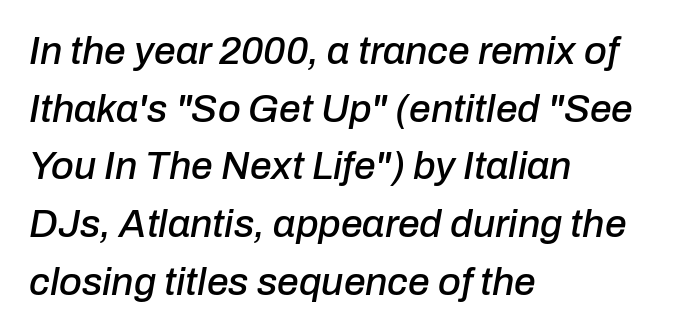
You could not count columns in this text — the font is proportionally spaced. Alignment: flush left. Lines of text with bare space underneath. The gaps between neighbouring characters are ordinary and unremarkable. Regular leading. The text carries the slant typical of an italic or oblique font.
